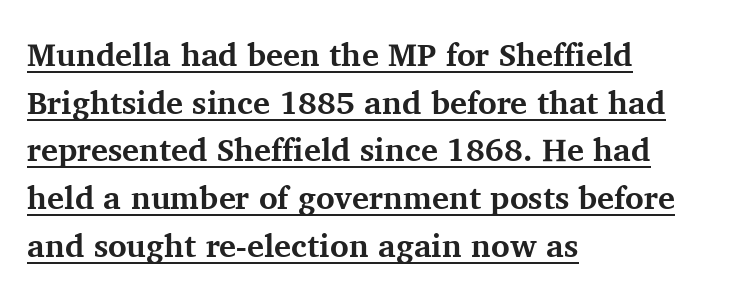
This rendering leaves character spacing at its baseline value. Each new line begins a customary step beneath the previous one. The specimen reads as upright at a glance. The font is running at its bold setting. Is this a sans? No — the strokes have serifs. A typographer would call this underscored text.
